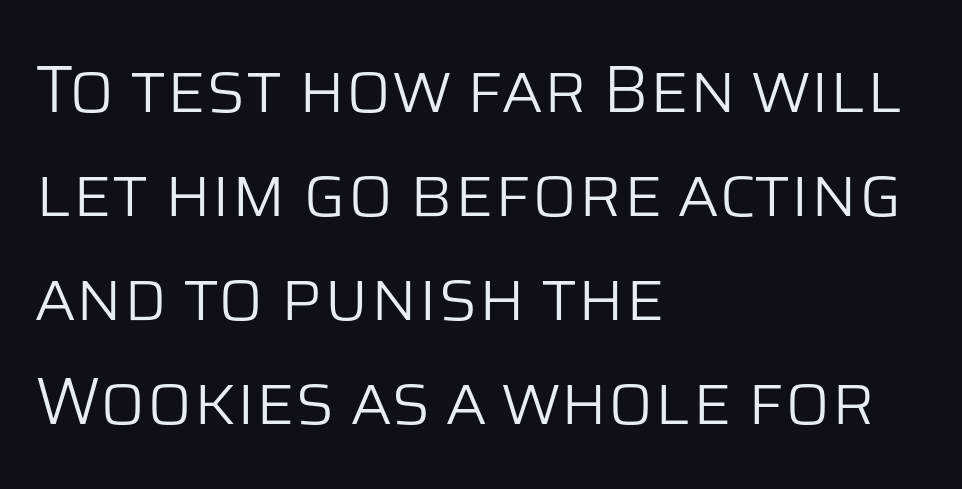
{"serif": "no", "italic": "no", "bold": "no", "weight": "light", "width": "normal", "stroke_contrast": "low", "x_height": "large", "monospaced": "no", "underline": "no", "align": "left", "line_spacing": "normal", "line_spacing_ratio": 1.55, "letter_spacing": "normal", "letter_spacing_em": 0.0, "glyph_px": 67}
